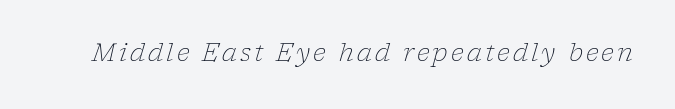
{"italic": "yes", "lean": "right", "slant_degrees": 17, "bold": "no", "underline": "no", "glyph_px": 24}
